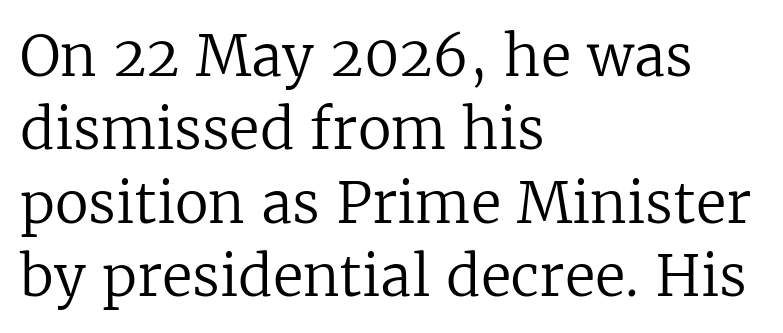
Q: Is the text bold? A: No.
Q: Is the text italic (slanted)? A: No, it is upright.
Q: Is the typeface a serif or a sans-serif typeface? A: Serif.
Q: Is the text underlined? A: No.
Q: How is the paragraph aligned? A: Left-aligned.
Q: Is the spacing between letters normal or unusually wide? A: Normal.
Q: Is the spacing between lines tight, normal or loose? A: Normal.
Q: Width (condensed, normal, or wide)? A: Normal.
Q: Stroke contrast? A: Low.
Q: x-height? A: Medium.
Q: Monospaced? A: No.
